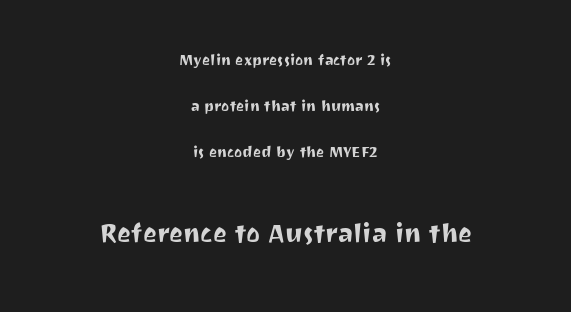
The image shows 33 px sans-serif type, upright; set centered, loose line spacing (2.41x), normal letter spacing, not underlined; the second (bottom) block is 1.74x larger; medium stroke contrast and a medium x-height.
